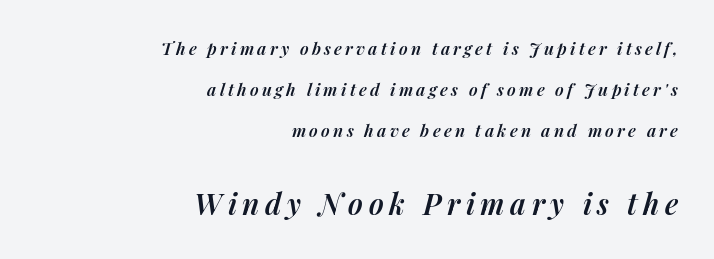
The image shows 29 px semibold type, italic (leaning right); set right-aligned, loose line spacing (2.42x), not underlined; the second (bottom) block is 1.71x larger; medium stroke contrast and a medium x-height.
